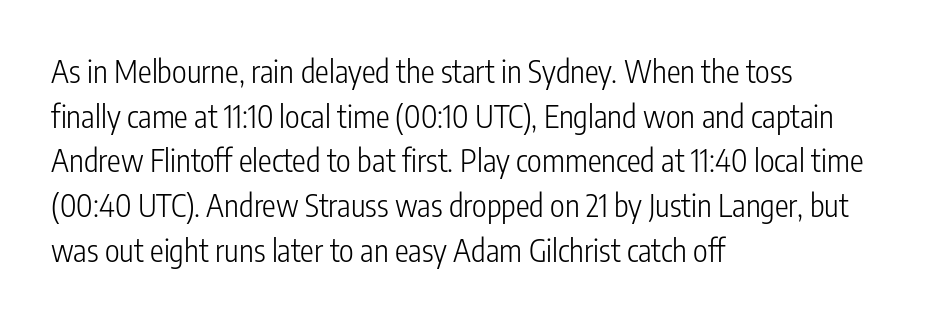
Q: Is the text bold? A: No.
Q: Is the text italic (slanted)? A: No, it is upright.
Q: Is the typeface a serif or a sans-serif typeface? A: Sans-serif.
Q: Is the text underlined? A: No.
Q: How is the paragraph aligned? A: Left-aligned.
Q: Is the spacing between letters normal or unusually wide? A: Normal.
Q: Is the spacing between lines tight, normal or loose? A: Normal.
Q: Width (condensed, normal, or wide)? A: Condensed.
Q: Stroke contrast? A: Low.
Q: x-height? A: Medium.
Q: Monospaced? A: No.
